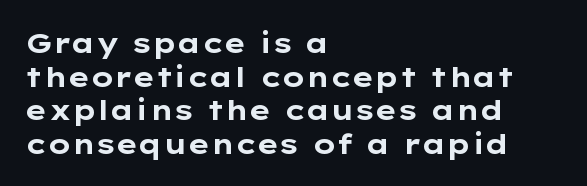
{"serif": "no", "italic": "no", "bold": "yes", "weight": "bold", "width": "wide", "stroke_contrast": "low", "x_height": "medium", "monospaced": "no", "underline": "no", "align": "left", "line_spacing_ratio": 1.2, "letter_spacing": "normal", "letter_spacing_em": 0.0, "glyph_px": 28}
